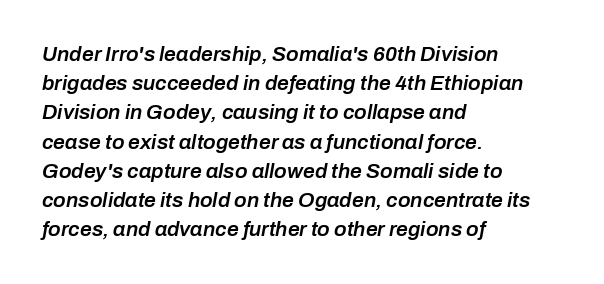
The image shows 21 px text type, italic (leaning right); set left-aligned, normal line spacing (1.39x), normal letter spacing, not underlined.
